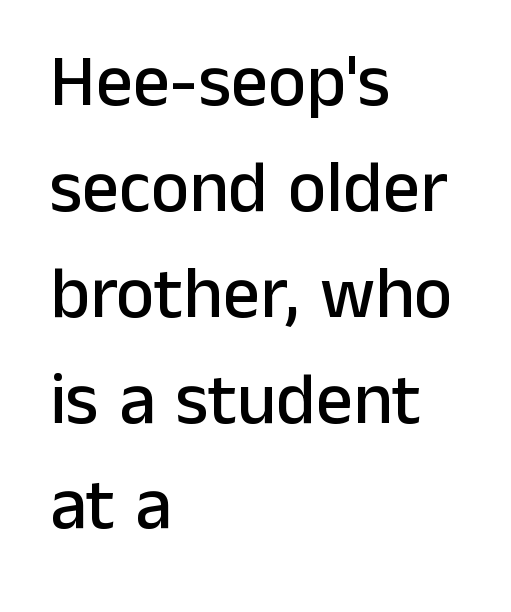
Q: Is the text italic (slanted)? A: No, it is upright.
Q: Is the typeface a serif or a sans-serif typeface? A: Sans-serif.
Q: Is the text underlined? A: No.
Q: How is the paragraph aligned? A: Left-aligned.
Q: Is the spacing between letters normal or unusually wide? A: Normal.
Q: Is the spacing between lines tight, normal or loose? A: Normal.
Q: Width (condensed, normal, or wide)? A: Normal.
Q: Stroke contrast? A: Low.
Q: x-height? A: Medium.
Q: Monospaced? A: No.
